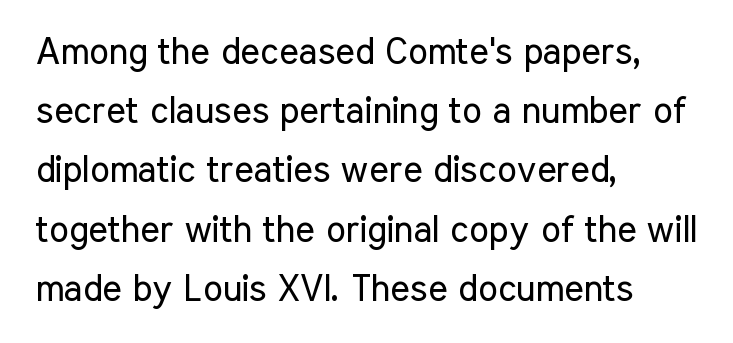
{"serif": "no", "italic": "no", "bold": "no", "weight": "regular", "width": "condensed", "stroke_contrast": "low", "x_height": "medium", "monospaced": "no", "underline": "no", "align": "left", "line_spacing": "normal", "line_spacing_ratio": 1.6, "letter_spacing": "normal", "letter_spacing_em": 0.0, "glyph_px": 37}
